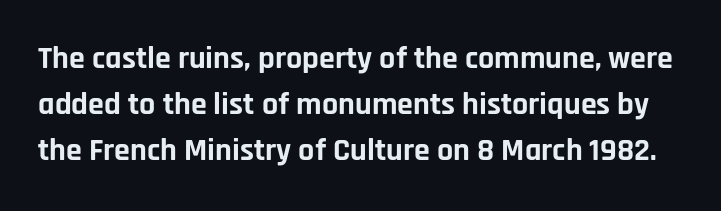
{"serif": "no", "italic": "no", "bold": "yes", "weight": "bold", "width": "normal", "stroke_contrast": "low", "x_height": "large", "monospaced": "no", "underline": "no", "line_spacing": "normal", "line_spacing_ratio": 1.44, "letter_spacing": "normal", "letter_spacing_em": 0.0, "glyph_px": 32}
